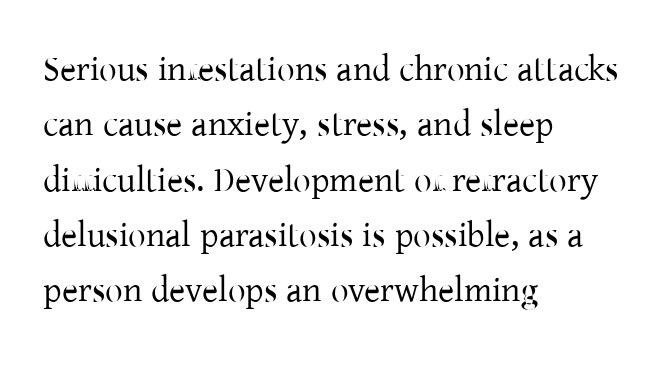
{"serif": "yes", "italic": "no", "bold": "no", "weight": "regular", "width": "normal", "stroke_contrast": "low", "x_height": "medium", "monospaced": "no", "underline": "no", "align": "left", "line_spacing": "normal", "line_spacing_ratio": 1.58, "letter_spacing": "normal", "letter_spacing_em": 0.0, "glyph_px": 35}
